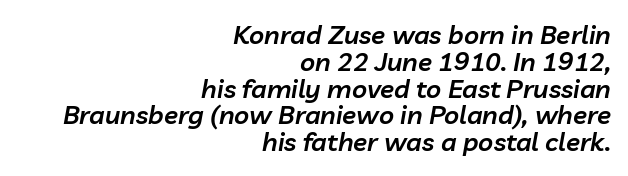
The image shows 26 px text type, italic (leaning right); set right-aligned, tight line spacing (1.03x), normal letter spacing, not underlined.
